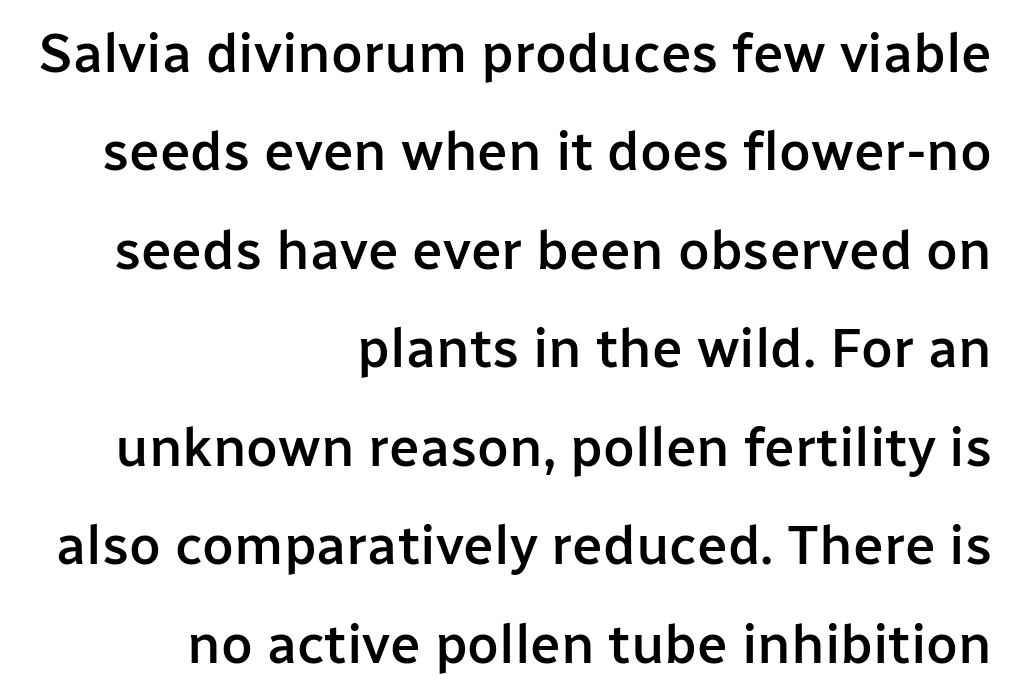
The lines are quadded right. Caption: standard tracking, unaltered. Plain, unruled lines of type. Posture: upright roman. Do the characters align in a grid? No, the font is proportional. The glyphs have the mass of a demibold cut, below bold.
